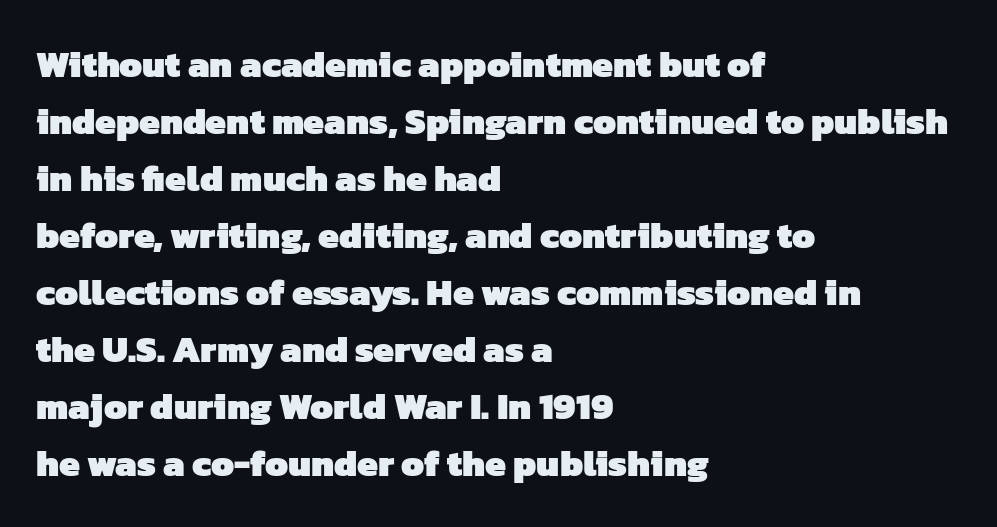
The image shows 37 px heavy sans-serif type; set left-aligned, normal line spacing (1.54x), normal letter spacing, not underlined; low stroke contrast and a medium x-height.
